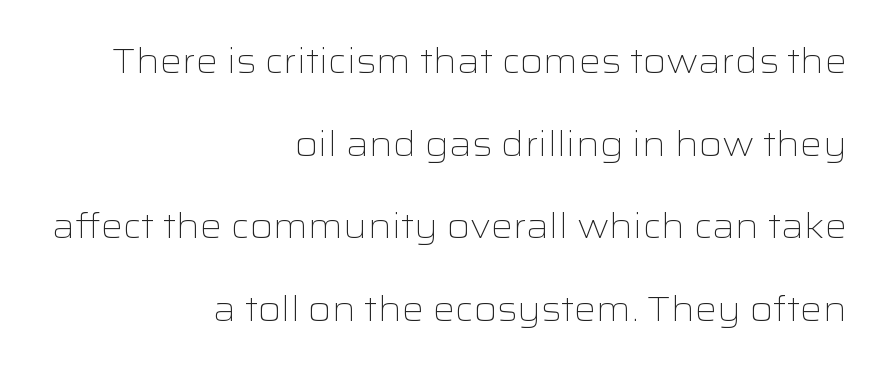
The image shows 35 px light, wide sans-serif type, upright; set right-aligned, loose line spacing (2.36x), normal letter spacing, not underlined; low stroke contrast and a medium x-height.
